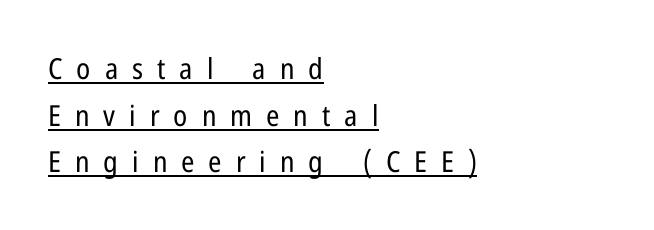
Emphasis is given by a line drawn under the lettering. The letters are spread apart with noticeably loose tracking. Leading: standard. The face looks like a standard text weight, possibly lighter.
